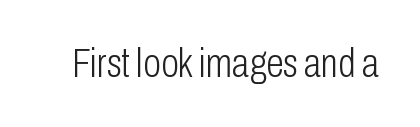
The letters stand straight up with perfectly vertical stems. The text was rendered using a sans face with plain stroke endings. Glance below the letters and you will spot only blank space. A light-to-regular cut is what we see here.
